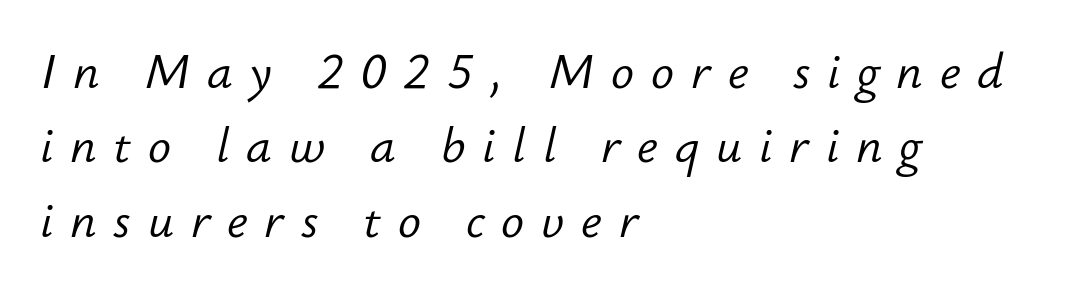
The image shows 48 px light type, italic (leaning right); set left-aligned, normal line spacing (1.55x), unusually wide letter spacing (+0.35 em), not underlined; low stroke contrast and a small x-height.
